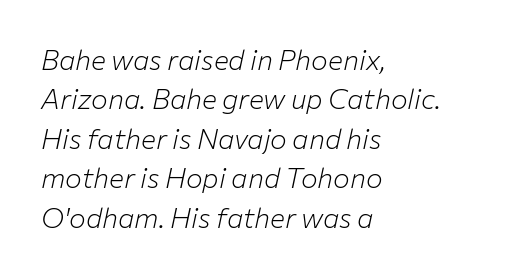
{"italic": "yes", "lean": "right", "slant_degrees": 12, "bold": "no", "weight": "light", "width": "normal", "stroke_contrast": "low", "x_height": "medium", "monospaced": "no", "underline": "no", "align": "left", "line_spacing": "normal", "line_spacing_ratio": 1.41, "letter_spacing": "normal", "letter_spacing_em": 0.0, "glyph_px": 28}
